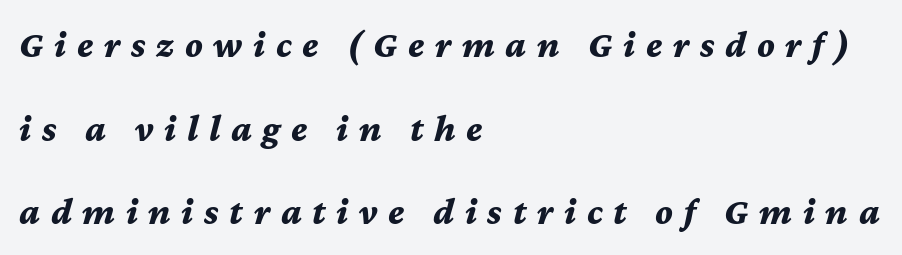
A great deal of white space separates one row of letters from the next. Substantial extra tracking has been applied to these lines. I'd describe the lettering as bold — thick and assertive. The passage shown is typed in a proportional face where columns would drift.
